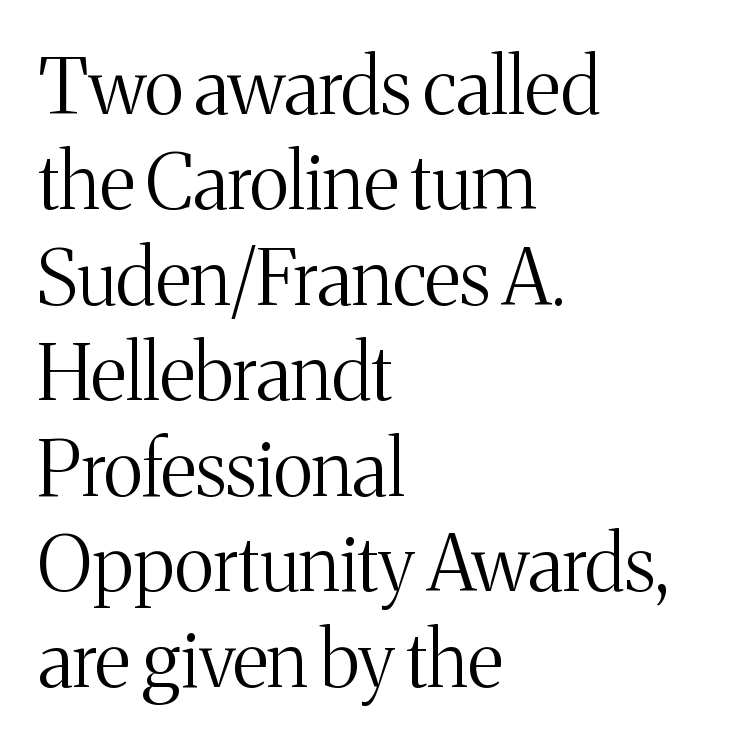
{"serif": "yes", "italic": "no", "bold": "no", "weight": "light", "width": "normal", "stroke_contrast": "medium", "x_height": "medium", "monospaced": "no", "underline": "no", "align": "left", "line_spacing_ratio": 1.24, "letter_spacing": "normal", "letter_spacing_em": 0.0, "glyph_px": 77}
